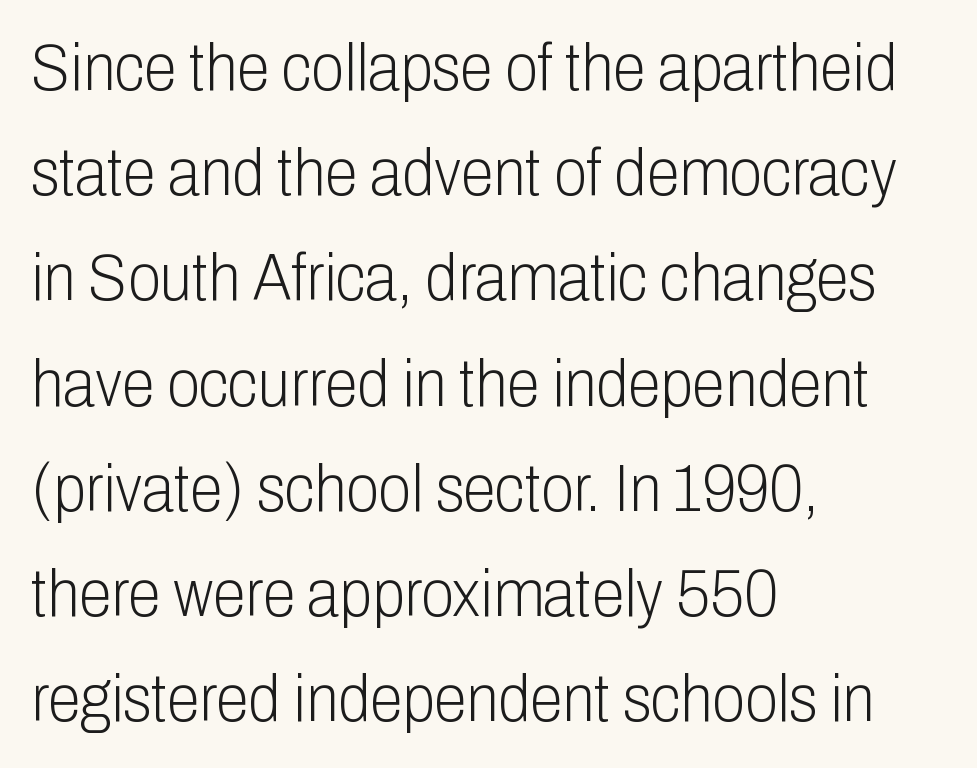
Leading: standard. Anything drawn beneath the words? Only blank space. These lines stack with their left ends in a neat column. The letterforms sit at book weight or below.
